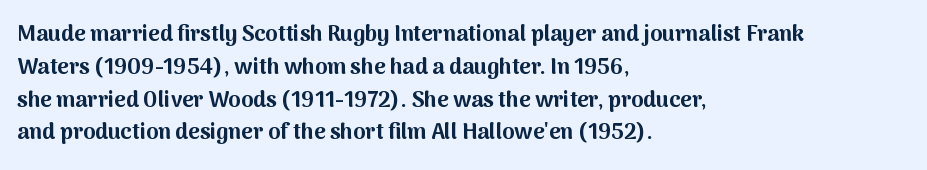
Q: Is the text bold? A: Yes.
Q: Is the text italic (slanted)? A: No, it is upright.
Q: Is the text underlined? A: No.
Q: How is the paragraph aligned? A: Left-aligned.
Q: Is the spacing between letters normal or unusually wide? A: Normal.
Q: Is the spacing between lines tight, normal or loose? A: Normal.
